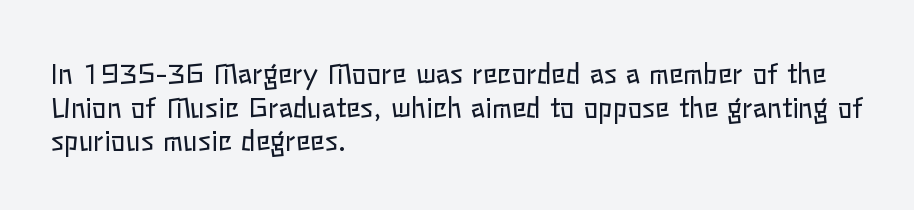
{"italic": "no", "bold": "no", "underline": "no", "align": "left", "line_spacing": "normal", "line_spacing_ratio": 1.25, "letter_spacing": "normal", "letter_spacing_em": 0.0, "glyph_px": 27}
